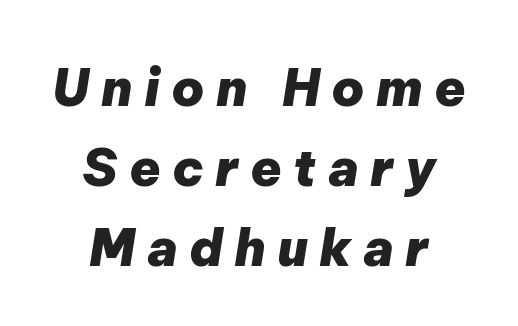
This rendering widens character spacing well past its baseline value. The area under the type is left untouched. The specimen reads as italic at a glance. Is there much room between lines? A standard amount, neither cramped nor airy. A centered setting, common on invitations and titles, is used for this passage. Its strokes are broad and dark, the hallmark of bold type.
